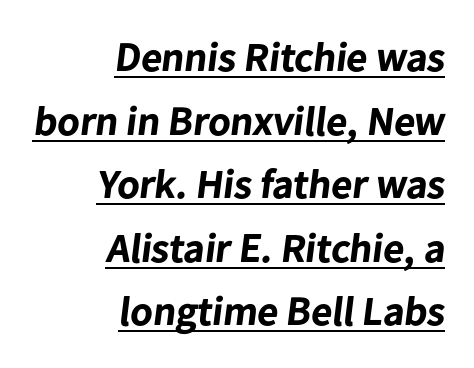
{"serif": "no", "bold": "yes", "weight": "bold", "width": "normal", "stroke_contrast": "low", "x_height": "medium", "monospaced": "no", "underline": "yes", "align": "right", "line_spacing": "normal", "line_spacing_ratio": 1.55, "letter_spacing": "normal", "letter_spacing_em": 0.0, "glyph_px": 41}
